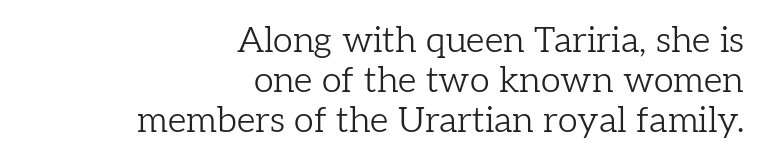
The image shows 36 px light serif type, upright; set right-aligned, tight line spacing (1.11x), normal letter spacing, not underlined; low stroke contrast and a medium x-height.
